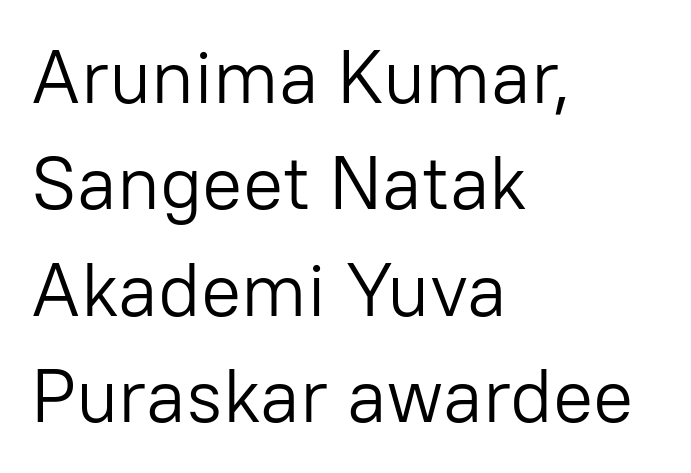
The image shows 75 px light sans-serif type, upright; set left-aligned, normal line spacing (1.42x), normal letter spacing, not underlined; low stroke contrast and a medium x-height.
